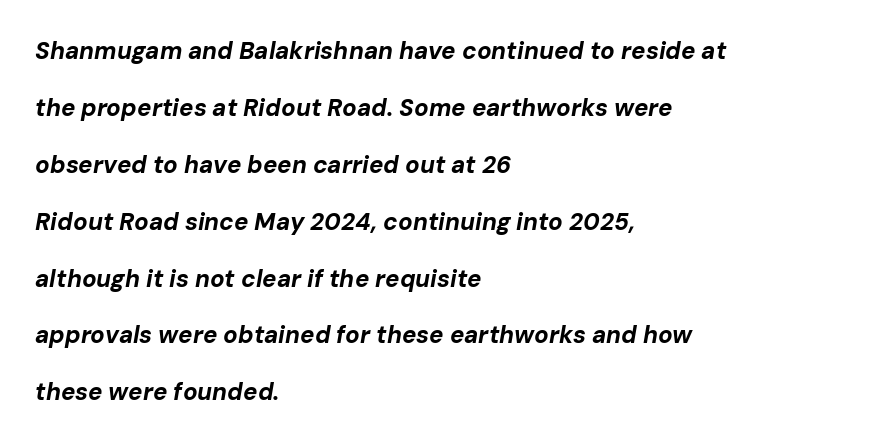
Q: Is the text bold? A: Yes.
Q: Is the text italic (slanted)? A: Yes, it leans right by about 10 degrees.
Q: Is the text underlined? A: No.
Q: How is the paragraph aligned? A: Left-aligned.
Q: Is the spacing between letters normal or unusually wide? A: Normal.
Q: Is the spacing between lines tight, normal or loose? A: Loose.
